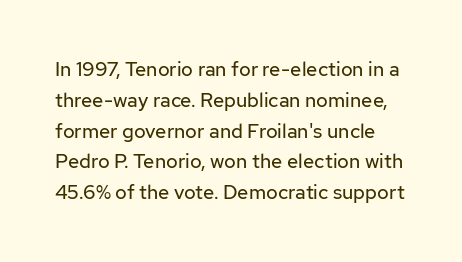
Q: Is the text bold? A: No.
Q: Is the text italic (slanted)? A: No, it is upright.
Q: Is the text underlined? A: No.
Q: Is the spacing between letters normal or unusually wide? A: Normal.
Q: Is the spacing between lines tight, normal or loose? A: Normal.
